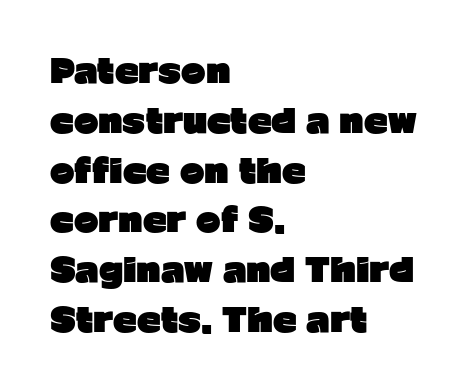
{"serif": "no", "italic": "no", "bold": "yes", "weight": "heavy", "width": "normal", "stroke_contrast": "low", "x_height": "medium", "monospaced": "no", "underline": "no", "align": "left", "line_spacing": "normal", "line_spacing_ratio": 1.51, "letter_spacing": "normal", "letter_spacing_em": 0.0, "glyph_px": 33}
